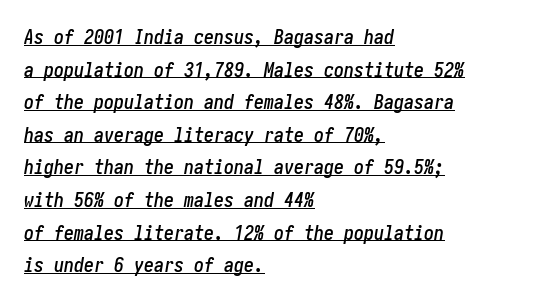
{"italic": "yes", "lean": "right", "slant_degrees": 10, "underline": "yes", "align": "left", "line_spacing": "normal", "line_spacing_ratio": 1.63, "letter_spacing": "normal", "letter_spacing_em": 0.0, "glyph_px": 20}
